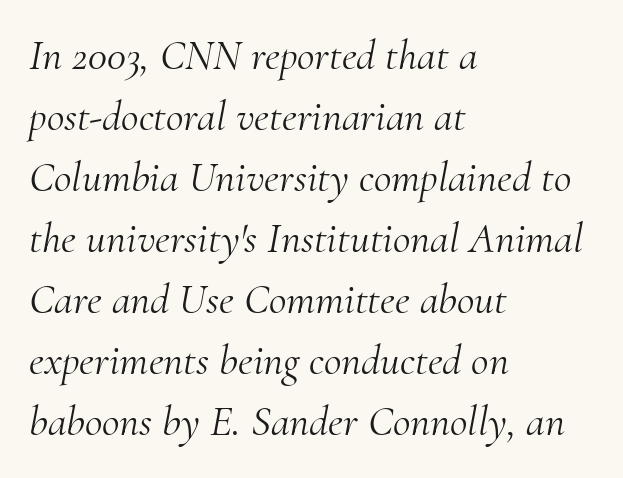
Does the leading feel generous? No, just average. This is oblique type, the kind used for emphasis or titles. The font is comparable to plain body text, perhaps lighter. This sample has the flowing, uneven cadence of proportional lettering. Check under the words: just untouched page. Tracking here is standard; glyphs follow each other at the usual distance.
